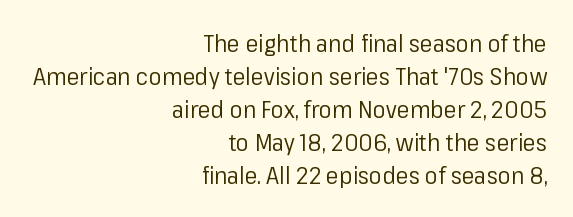
Q: Is the text bold? A: No.
Q: Is the text italic (slanted)? A: No, it is upright.
Q: Is the text underlined? A: No.
Q: How is the paragraph aligned? A: Right-aligned.
Q: Is the spacing between letters normal or unusually wide? A: Normal.
Q: Is the spacing between lines tight, normal or loose? A: Normal.
